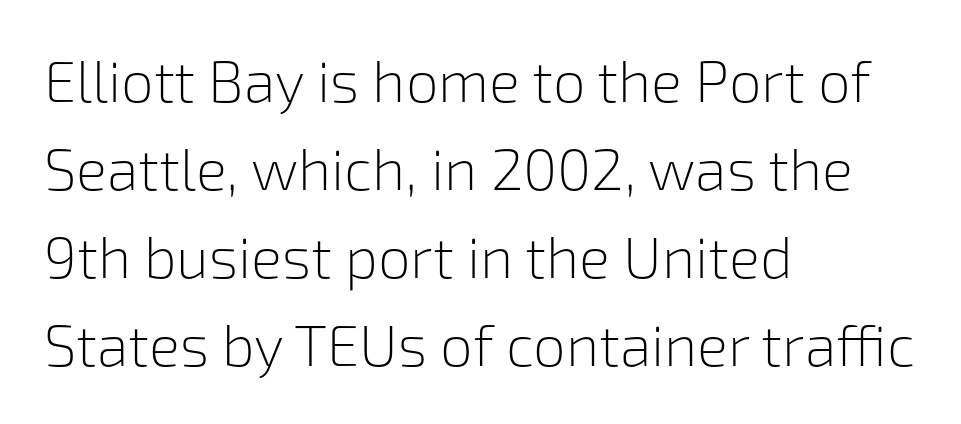
Spacing verdict: proportional, widths tailored to each character. Has an underline been added? It has not. The leading is moderate, giving the passage an even texture. The type sits square on the baseline with zero lean. Observe the ordinary spacing: letters are neighbours, not strangers.
